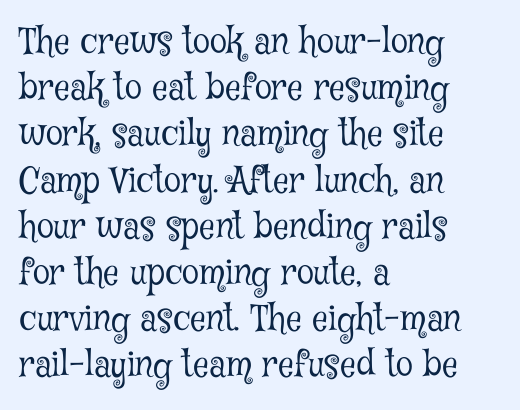
{"serif": "yes", "italic": "no", "bold": "no", "weight": "light", "width": "condensed", "stroke_contrast": "low", "x_height": "medium", "monospaced": "no", "underline": "no", "align": "left", "line_spacing": "normal", "line_spacing_ratio": 1.32, "letter_spacing": "normal", "letter_spacing_em": 0.0, "glyph_px": 35}
